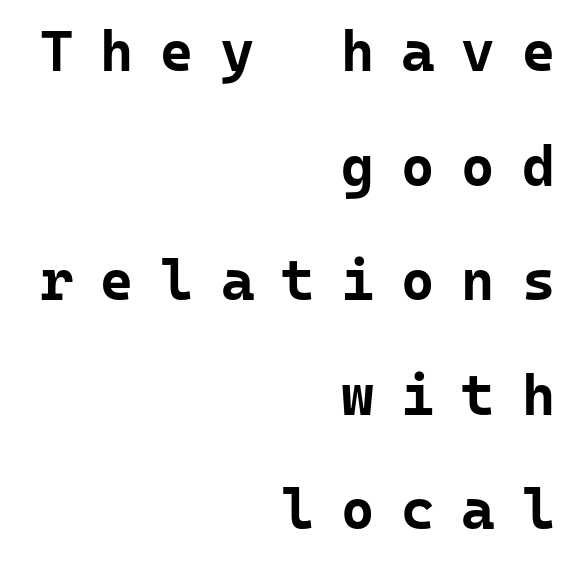
The image shows 57 px bold sans-serif type, upright, monospaced; set right-aligned, loose line spacing (2.01x), unusually wide letter spacing (+0.47 em), not underlined; low stroke contrast and a medium x-height.
